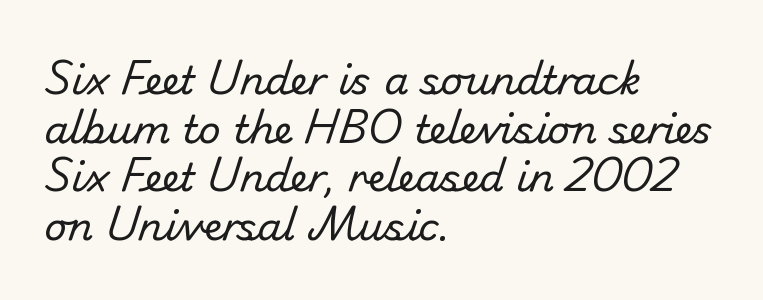
{"serif": "no", "bold": "no", "weight": "regular", "width": "normal", "stroke_contrast": "low", "x_height": "small", "monospaced": "no", "underline": "no", "align": "left", "line_spacing": "normal", "line_spacing_ratio": 1.25, "letter_spacing": "normal", "letter_spacing_em": 0.0, "glyph_px": 39}
